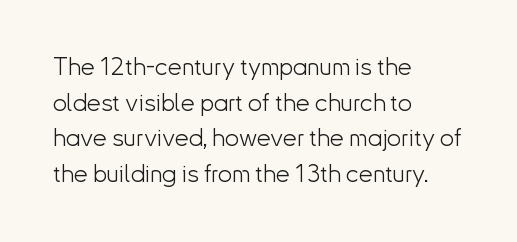
Q: Is the text bold? A: No.
Q: Is the text italic (slanted)? A: No, it is upright.
Q: Is the text underlined? A: No.
Q: How is the paragraph aligned? A: Left-aligned.
Q: Is the spacing between letters normal or unusually wide? A: Normal.
Q: Is the spacing between lines tight, normal or loose? A: Normal.
